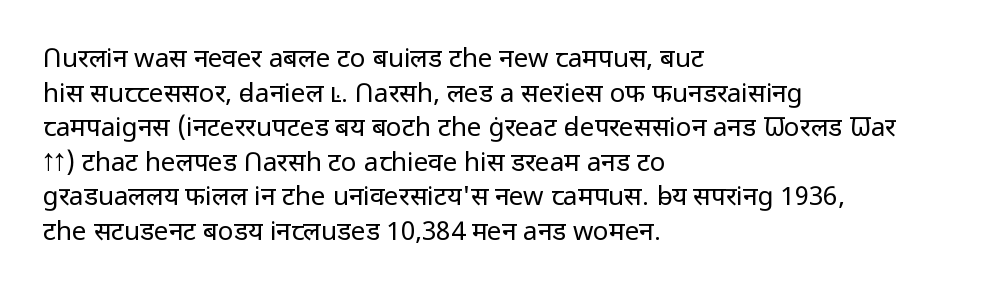
{"italic": "no", "bold": "no", "underline": "no", "align": "left", "line_spacing": "normal", "line_spacing_ratio": 1.33, "letter_spacing": "normal", "letter_spacing_em": 0.0, "glyph_px": 26}
